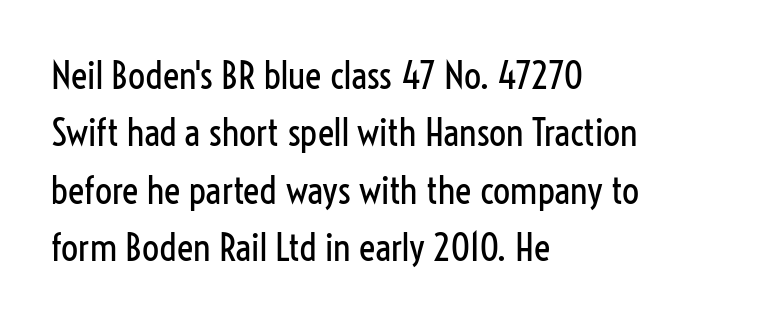
The type family on display is of the sans-serif kind. Do the characters align in a grid? No, the font is proportional. You can tell it's not italic because the verticals are truly vertical. Nothing heavy about these letters — not bold at all. Nothing unusual about the tracking: characters are spaced as the font intends.
